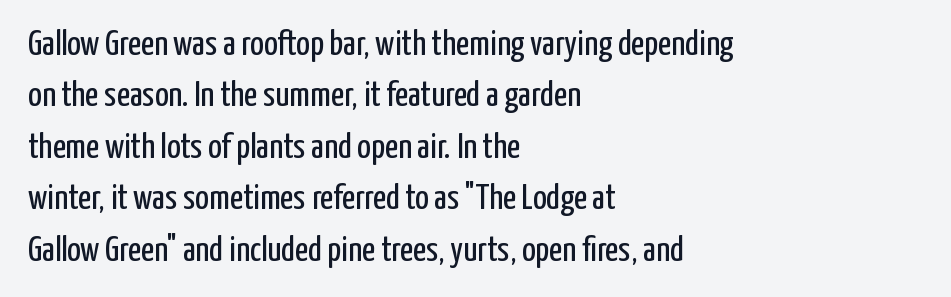
Standard letterfit; no display-style spreading of the glyphs. It's the straight-up-and-down kind of type. Serifs: no, the terminals of the letterforms are clean. Does the copy run flush right? No — it runs flush left.
